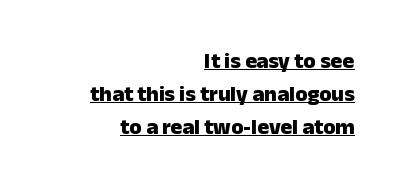
Q: Is the text bold? A: Yes.
Q: Is the text italic (slanted)? A: No, it is upright.
Q: Is the text underlined? A: Yes.
Q: How is the paragraph aligned? A: Right-aligned.
Q: Is the spacing between letters normal or unusually wide? A: Normal.
Q: Is the spacing between lines tight, normal or loose? A: Normal.
